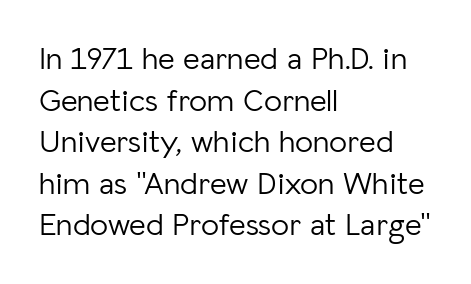
Think of a printed novel: that variable character pitch is what you see here. Anything drawn beneath the words? Only blank space. The face used here is a sans, in the tradition of grotesques and geometrics. Layout note: lines flush left. The face looks like a standard text weight, possibly lighter. The rendering uses a moderate line-height, typical for paragraphs.
